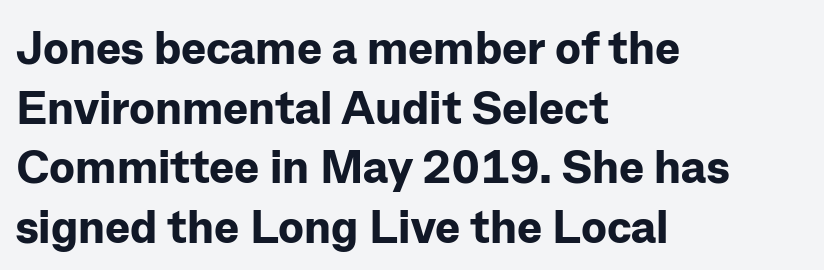
No italicization has been applied; the sample stays upright. Beneath every word, the page is bare. Tracking here is standard; glyphs follow each other at the usual distance. If you drew a ruler down the left edge, every line would touch it. Does the weight exceed regular? Yes, all the way to bold. Quick note: interline space is typical.
